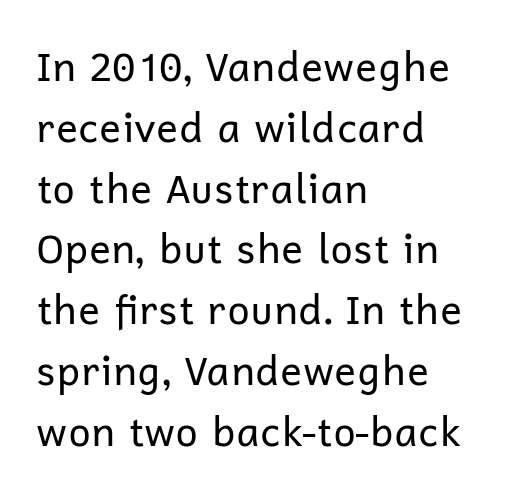
Q: Is the text bold? A: No.
Q: Is the text italic (slanted)? A: No, it is upright.
Q: Is the typeface a serif or a sans-serif typeface? A: Sans-serif.
Q: Is the text underlined? A: No.
Q: How is the paragraph aligned? A: Left-aligned.
Q: Is the spacing between letters normal or unusually wide? A: Normal.
Q: Is the spacing between lines tight, normal or loose? A: Normal.
Q: Width (condensed, normal, or wide)? A: Normal.
Q: Stroke contrast? A: Low.
Q: x-height? A: Medium.
Q: Monospaced? A: No.
